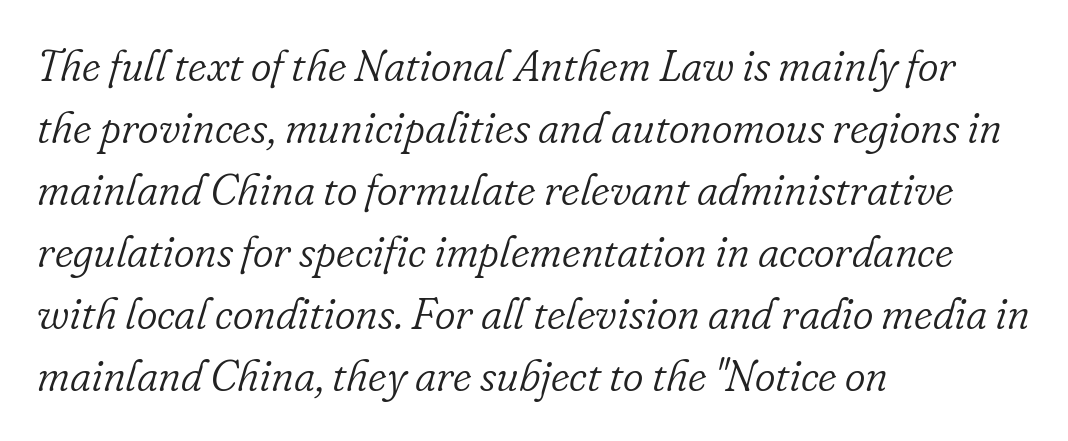
{"serif": "yes", "italic": "yes", "lean": "right", "slant_degrees": 16, "bold": "no", "weight": "light", "width": "normal", "stroke_contrast": "low", "x_height": "small", "monospaced": "no", "underline": "no", "align": "left", "line_spacing": "normal", "line_spacing_ratio": 1.41, "letter_spacing": "normal", "letter_spacing_em": 0.0, "glyph_px": 44}
